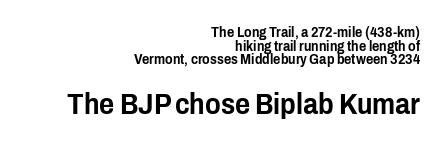
Q: Is the text italic (slanted)? A: No, it is upright.
Q: Is the typeface a serif or a sans-serif typeface? A: Sans-serif.
Q: Is the text underlined? A: No.
Q: How is the paragraph aligned? A: Right-aligned.
Q: Is the spacing between letters normal or unusually wide? A: Normal.
Q: Is the spacing between lines tight, normal or loose? A: Tight.
Q: Which block of text is set in a larger size, the first (top) or the second (bottom)? A: The second (bottom) one.
Q: Width (condensed, normal, or wide)? A: Condensed.
Q: Stroke contrast? A: Low.
Q: x-height? A: Medium.
Q: Monospaced? A: No.
